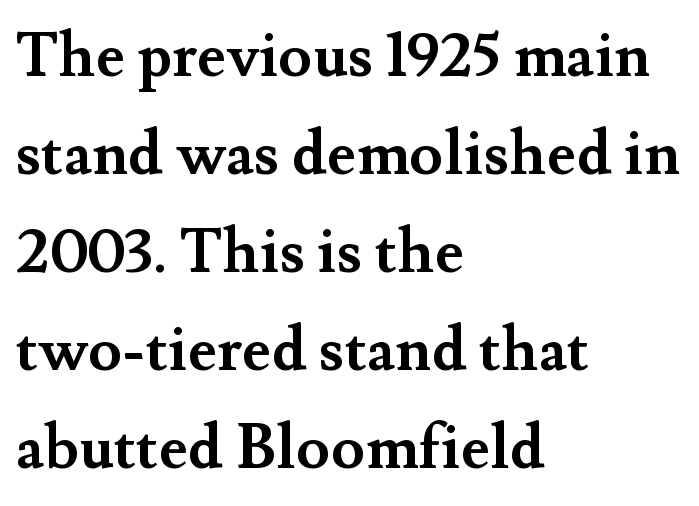
The letters stand upright; this is a roman face. The passage is arranged the way most books set body copy — flush left. Letters rest on an invisible, unmarked baseline. Its strokes are broad and dark, the hallmark of bold type.
